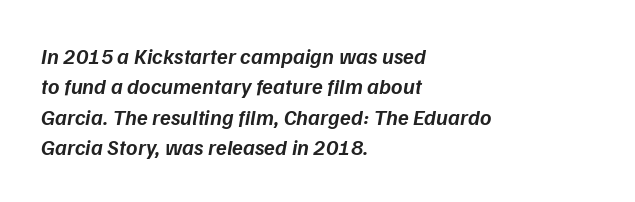
In terms of letterspacing, this is plain default setting. The vertical gap from one line to the next is medium. Clear beneath every line of the passage. The strokes are fattened partway — semibold, not bold.
